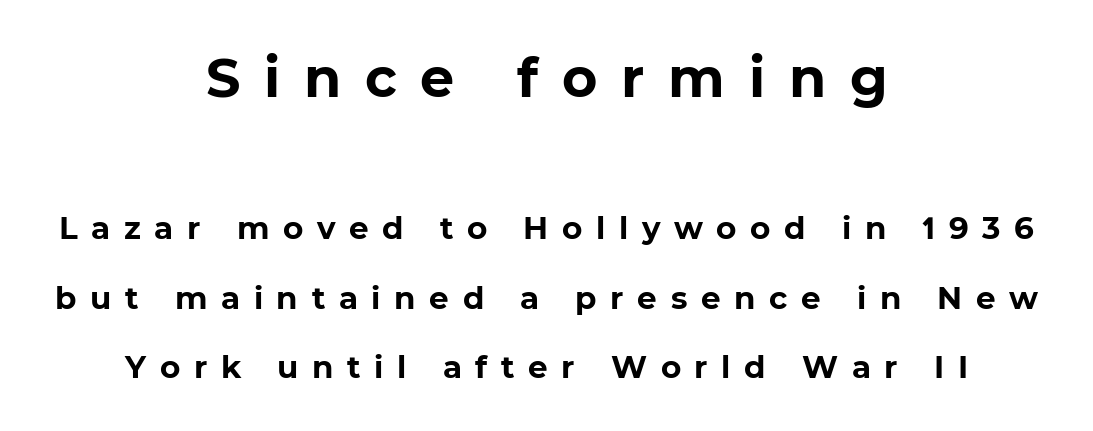
The face used here is proportionally spaced, like ordinary book or web type. The rag falls on both sides of this text block equally. Observe the absence of serifs on each vertical stroke in this sample. Every letter is thick-stroked: bold, no question.
